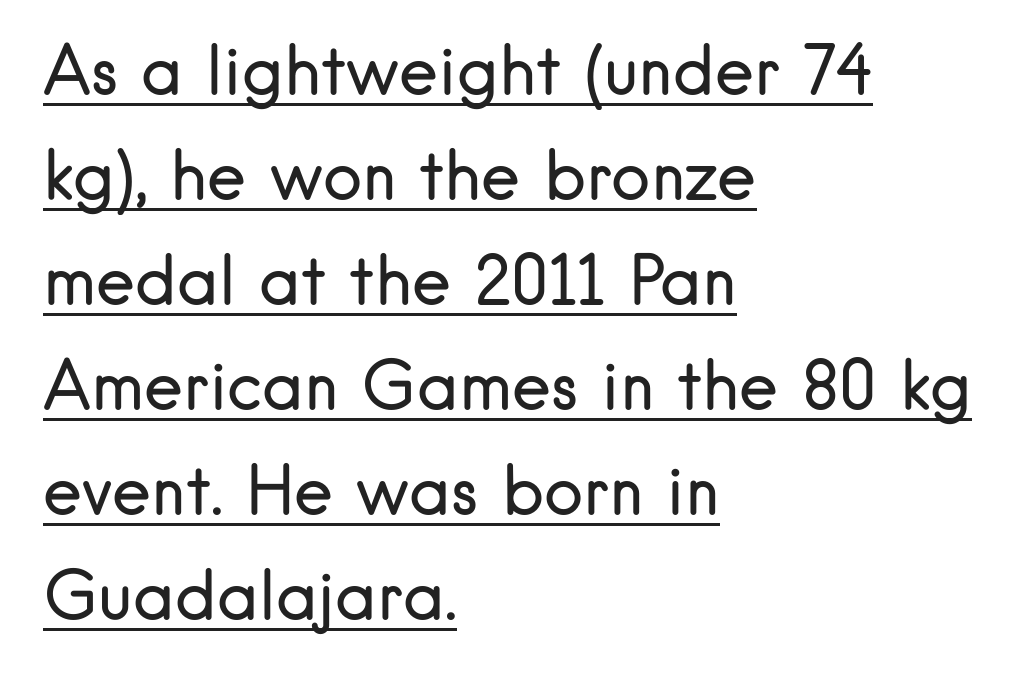
Students, observe the line beneath the letters — that is underlining. If you measured baseline to baseline, you'd find a middling distance. The letters advance in unequal steps, a hallmark of proportional type. Each line starts at the same left margin while the right side varies. Summary of weight: not heavy and not bold. Serifs: no, the terminals of the letterforms are clean.
